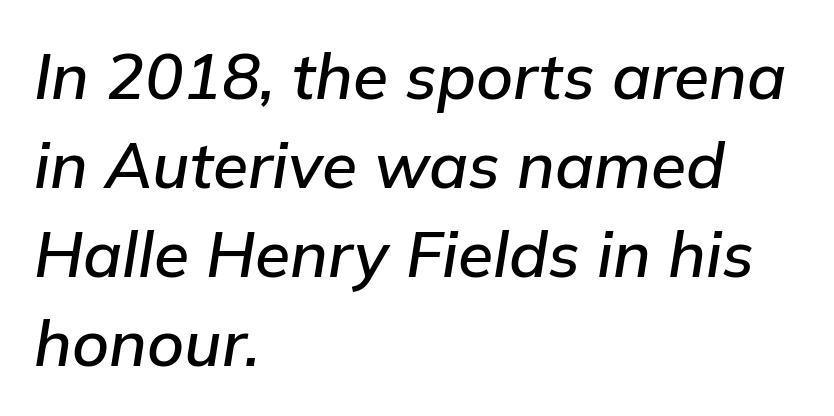
{"italic": "yes", "lean": "right", "slant_degrees": 9, "width": "normal", "stroke_contrast": "low", "x_height": "medium", "monospaced": "no", "underline": "no", "align": "left", "line_spacing": "normal", "line_spacing_ratio": 1.39, "letter_spacing": "normal", "letter_spacing_em": 0.0, "glyph_px": 64}
